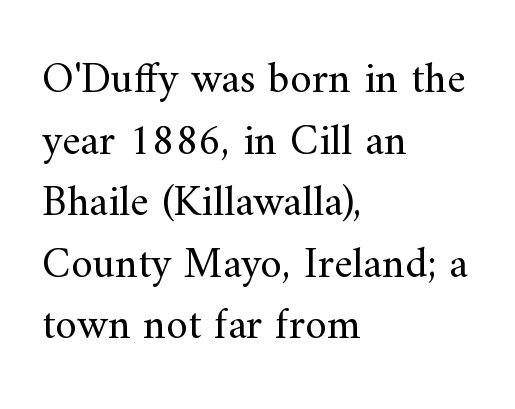
Ink coverage per letter is moderate at most. Does the leading feel generous? No, just average. Decoration check: the copy has no underline. This rendering employs a face with finishing strokes, i.e., a serif.
